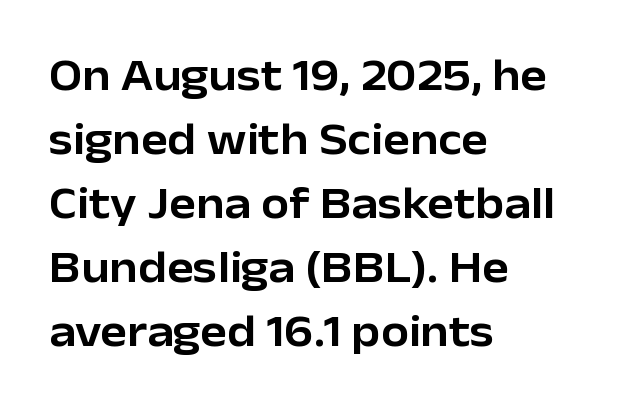
Upright lettering throughout. Character widths vary here, with narrow letters taking less room than wide ones. The lines sit at an ordinary, default distance from one another. Decoration check: the copy has no underline. The text was rendered using a sans face with plain stroke endings.
